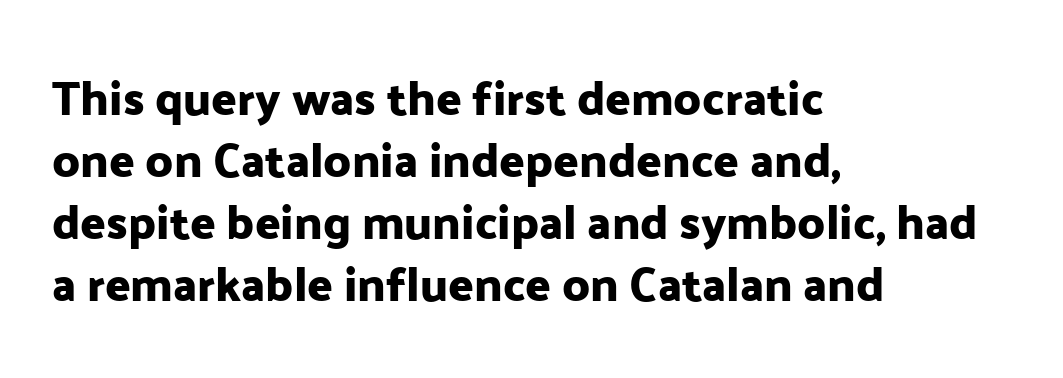
Nope, no serifs anywhere on these letters. How would I describe the line gaps? Plain and ordinary. Looks like regular typesetting: each glyph gets only the width it needs. No word sits above an underline. Tall strokes in this sample are plumb rather than angled. No extra tracking has been applied to these lines.
